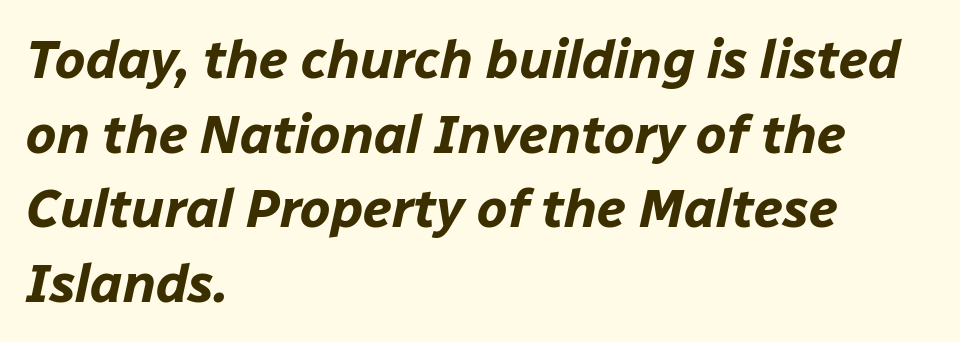
The image shows 54 px bold type, italic (leaning right); set left-aligned, normal line spacing (1.38x), normal letter spacing, not underlined; low stroke contrast and a medium x-height.
